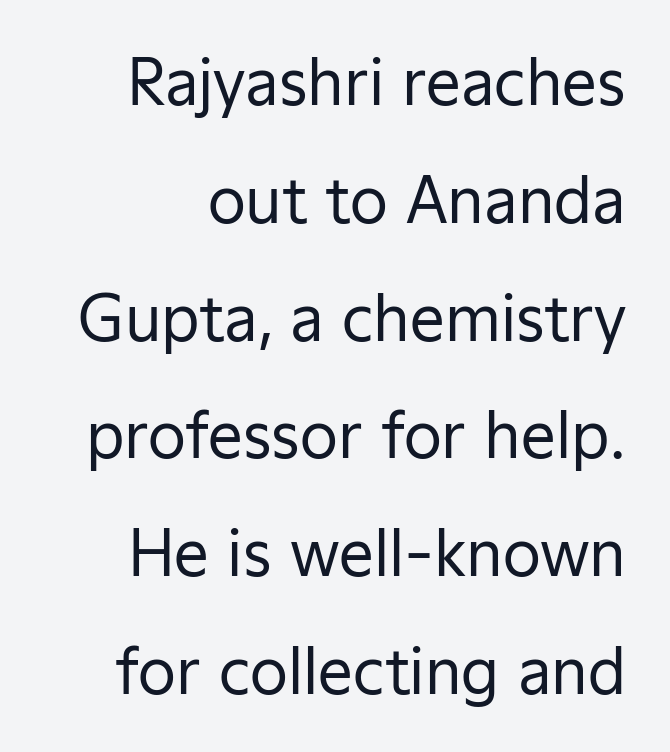
The image shows 62 px regular-weight sans-serif type, upright; set loose line spacing (1.9x), normal letter spacing, not underlined; low stroke contrast and a medium x-height.
